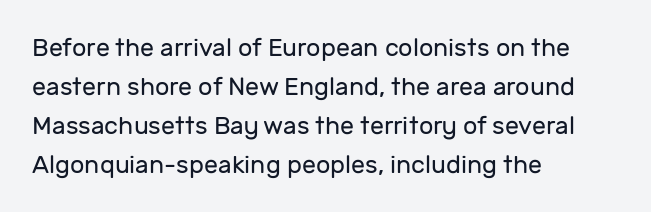
{"italic": "no", "bold": "no", "underline": "no", "align": "left", "line_spacing": "normal", "line_spacing_ratio": 1.56, "letter_spacing": "normal", "letter_spacing_em": 0.0, "glyph_px": 25}
